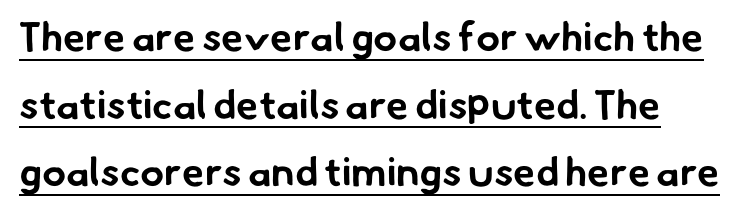
{"serif": "no", "bold": "yes", "weight": "bold", "width": "normal", "stroke_contrast": "low", "x_height": "small", "monospaced": "no", "underline": "yes", "align": "left", "line_spacing": "normal", "line_spacing_ratio": 1.69, "letter_spacing": "normal", "letter_spacing_em": 0.0, "glyph_px": 40}
